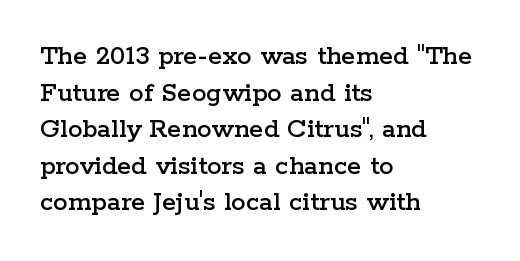
Q: Is the text italic (slanted)? A: No, it is upright.
Q: Is the typeface a serif or a sans-serif typeface? A: Serif.
Q: Is the text underlined? A: No.
Q: How is the paragraph aligned? A: Left-aligned.
Q: Is the spacing between letters normal or unusually wide? A: Normal.
Q: Is the spacing between lines tight, normal or loose? A: Normal.
Q: Width (condensed, normal, or wide)? A: Wide.
Q: Stroke contrast? A: Low.
Q: x-height? A: Medium.
Q: Monospaced? A: No.
